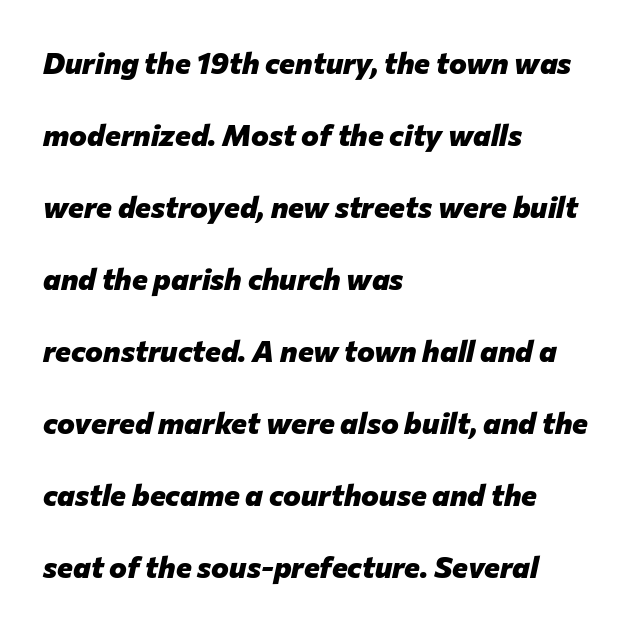
Do the characters align in a grid? No, the font is proportional. Which margin do the lines hug? The left one — the right edge is uneven. Between one letter and the next there's only the usual sliver of space. The glyphs are unaccompanied by any horizontal stroke below them. This sample uses an oblique cut, with every glyph tilted off the vertical.
